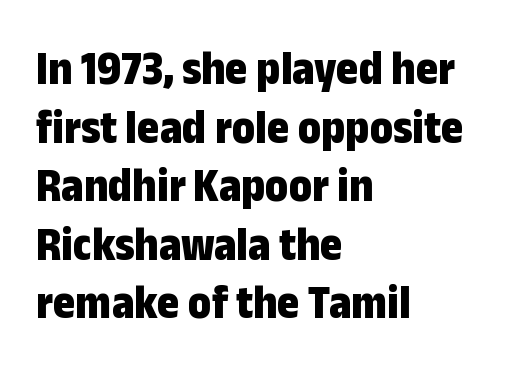
Notice how the passage keeps a crisp vertical edge on the left only. Typesetter's note: full bold, strokes at maximum text heaviness. Posture: vertical. A typesetter would label this face a sans.
